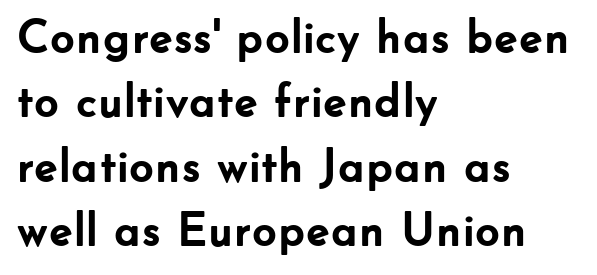
How are the letters spaced? Ordinarily, with no added tracking. Vertically, the passage feels balanced, rows spaced as you'd expect. Character widths vary here, with narrow letters taking less room than wide ones. I'd call this a sans setting — the letters go barefoot.
